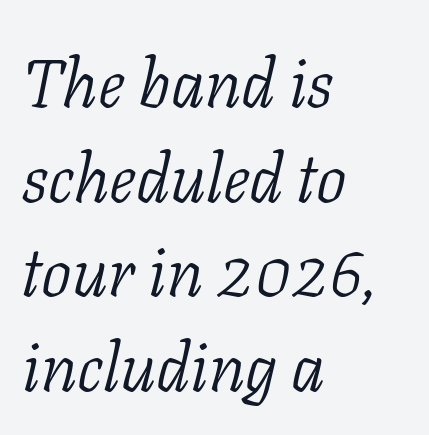
The leading is moderate, giving the passage an even texture. Are there feet on the stems? There are — it's a serif. No word sits above an underline. The lines are quadded left.
